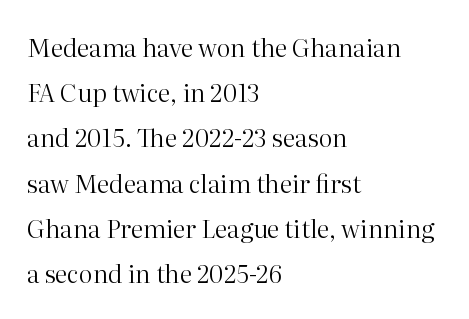
The image shows 25 px text type, upright; set left-aligned, line spacing 1.81x, normal letter spacing, not underlined.
